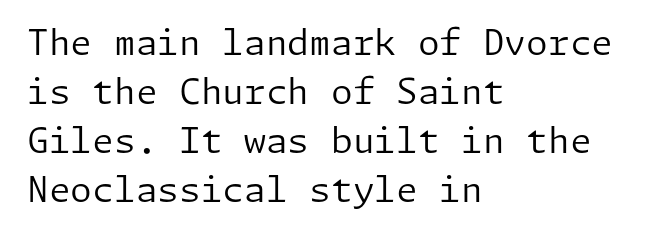
The image shows 35 px regular-weight sans-serif type, upright; set left-aligned, normal line spacing (1.4x), normal letter spacing, not underlined; low stroke contrast and a medium x-height.
